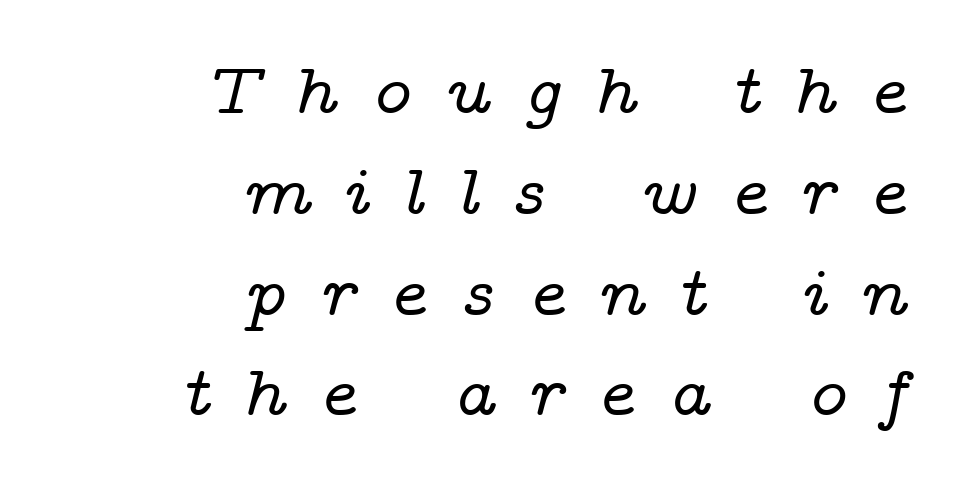
The image shows 72 px wide serif type, italic (leaning right); set right-aligned, normal line spacing (1.4x), unusually wide letter spacing (+0.44 em), not underlined; low stroke contrast and a medium x-height.
